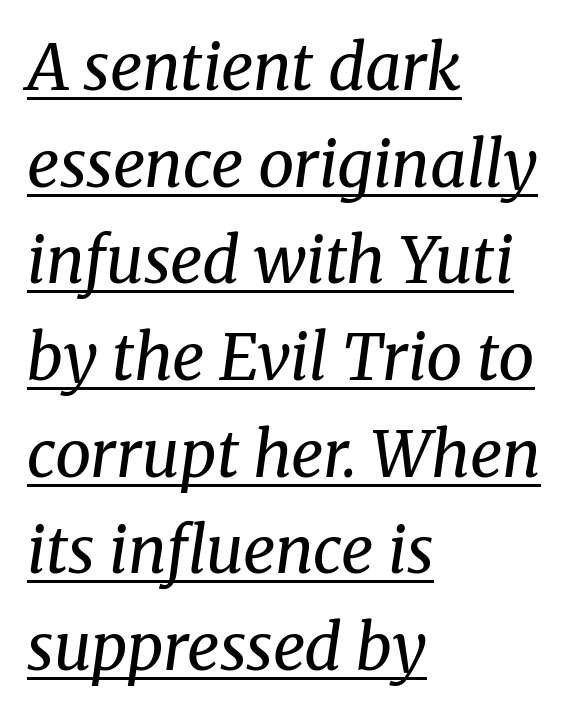
{"serif": "yes", "italic": "yes", "lean": "right", "slant_degrees": 8, "bold": "no", "weight": "regular", "width": "normal", "stroke_contrast": "medium", "x_height": "medium", "monospaced": "no", "underline": "yes", "align": "left", "line_spacing": "normal", "line_spacing_ratio": 1.51, "letter_spacing": "normal", "letter_spacing_em": 0.0, "glyph_px": 64}
